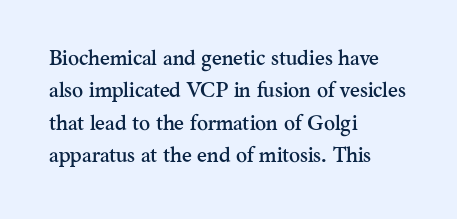
Q: Is the text italic (slanted)? A: No, it is upright.
Q: Is the text underlined? A: No.
Q: How is the paragraph aligned? A: Left-aligned.
Q: Is the spacing between letters normal or unusually wide? A: Normal.
Q: Is the spacing between lines tight, normal or loose? A: Normal.
